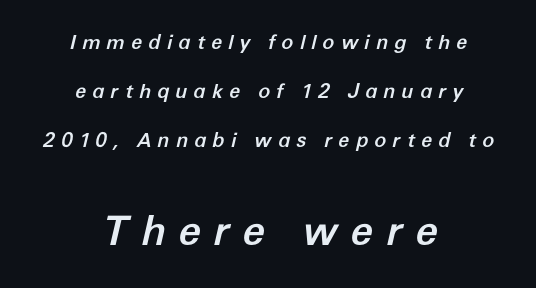
{"italic": "yes", "lean": "right", "slant_degrees": 12, "width": "normal", "stroke_contrast": "low", "x_height": "medium", "monospaced": "no", "underline": "no", "align": "center", "line_spacing": "loose", "line_spacing_ratio": 2.46, "letter_spacing": "wide", "letter_spacing_em": 0.3, "larger_block": "second", "size_ratio": 2.05, "glyph_px": 41}
